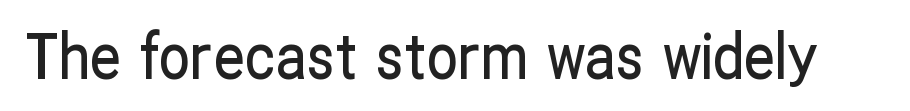
{"serif": "no", "italic": "no", "width": "condensed", "stroke_contrast": "low", "x_height": "medium", "monospaced": "no", "underline": "no", "letter_spacing": "normal", "letter_spacing_em": 0.0, "glyph_px": 62}
